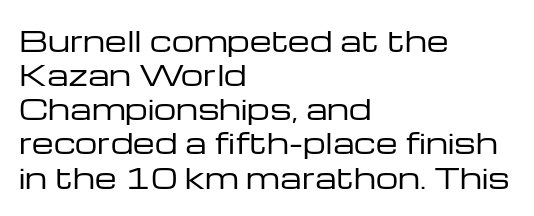
The image shows 28 px regular-weight, wide sans-serif type, upright; set left-aligned, line spacing 1.22x, normal letter spacing, not underlined; low stroke contrast and a medium x-height.
